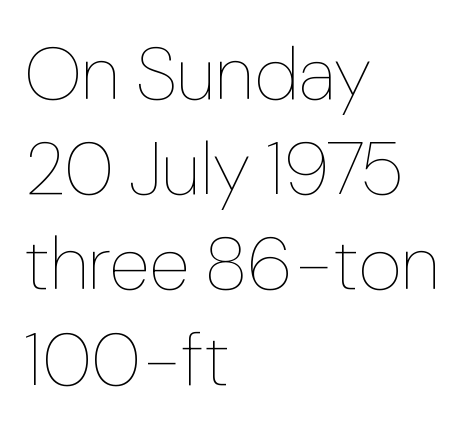
The image shows 75 px thin type, upright; set left-aligned, normal line spacing (1.27x), normal letter spacing, not underlined; low stroke contrast and a medium x-height.
